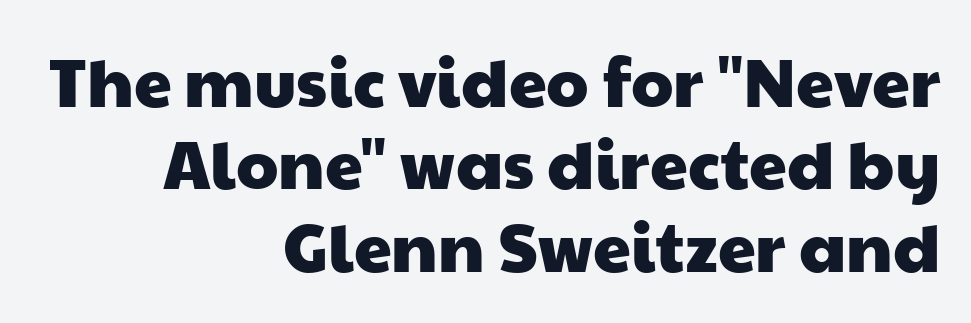
{"serif": "no", "width": "wide", "stroke_contrast": "low", "x_height": "medium", "monospaced": "no", "underline": "no", "align": "right", "line_spacing_ratio": 1.21, "letter_spacing": "normal", "letter_spacing_em": 0.0, "glyph_px": 68}
